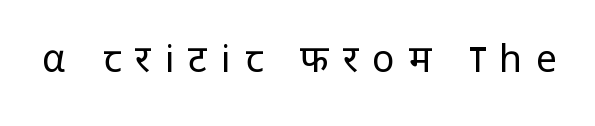
In terms of posture, this sample is upright. Compared with a typical body face, this is equally light or lighter still. Honestly, the letter spacing is so wide it's the main thing you notice. Regarding serifs, this sample does without them. The face used here is proportionally spaced, like ordinary book or web type. This rendering features lettering with no underline.
